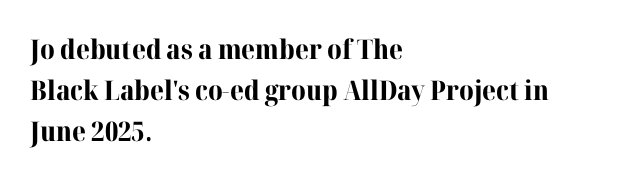
Line beginnings align vertically; line endings do not. Between one letter and the next there's only the usual sliver of space. Notice how descenders clear the ascenders below comfortably — that's standard leading. Does the lettering tilt? It doesn't — this is upright. Letters rest on an invisible, unmarked baseline.
